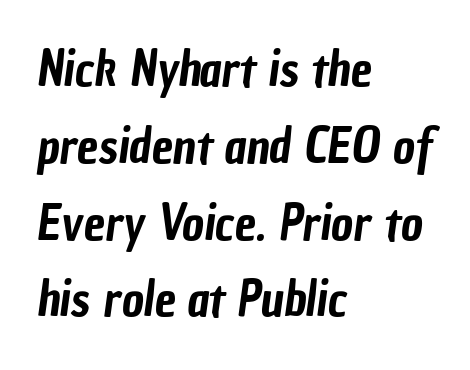
These lines are set flush left with a ragged right edge. No extra tracking has been applied to these lines. You could not count columns in this text — the font is proportionally spaced. I'd call this a sans setting — the letters go barefoot.
